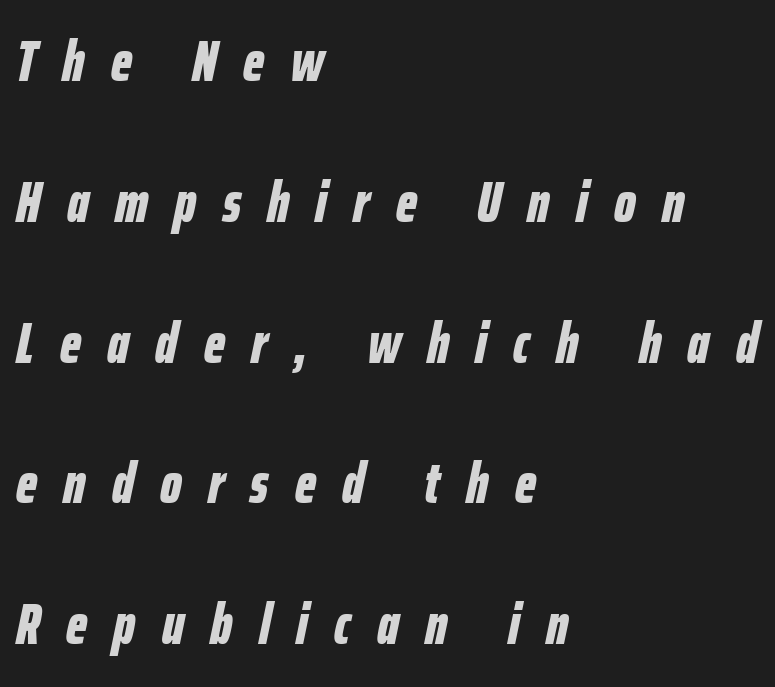
Q: Is the text bold? A: Yes.
Q: Is the text italic (slanted)? A: Yes, it leans right by about 12 degrees.
Q: Is the text underlined? A: No.
Q: How is the paragraph aligned? A: Left-aligned.
Q: Is the spacing between letters normal or unusually wide? A: Unusually wide.
Q: Is the spacing between lines tight, normal or loose? A: Loose.
Q: Width (condensed, normal, or wide)? A: Condensed.
Q: Stroke contrast? A: Low.
Q: x-height? A: Medium.
Q: Monospaced? A: No.
